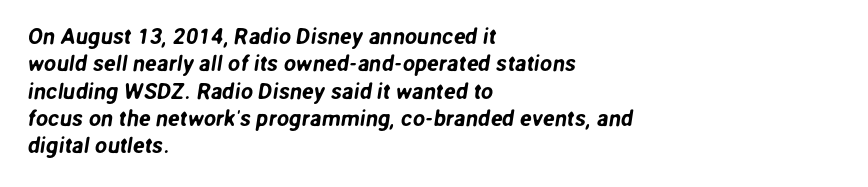
Which margin do the lines hug? The left one — the right edge is uneven. The space directly below the letters is spotless. Spacing between characters is what you'd get straight out of the box.
